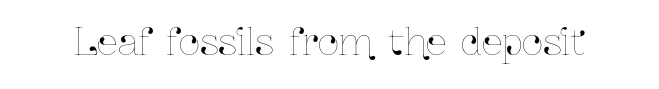
The image shows 37 px condensed type, upright; set normal letter spacing, not underlined; low stroke contrast and a medium x-height.
